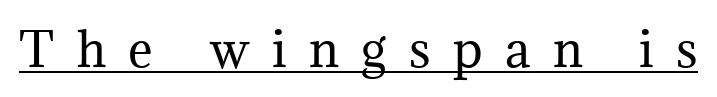
{"serif": "yes", "italic": "no", "bold": "no", "weight": "regular", "width": "normal", "stroke_contrast": "medium", "x_height": "medium", "monospaced": "no", "underline": "yes", "letter_spacing": "wide", "letter_spacing_em": 0.48, "glyph_px": 47}
